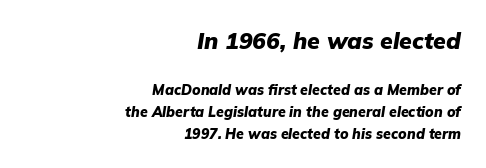
{"italic": "yes", "lean": "right", "slant_degrees": 9, "bold": "yes", "underline": "no", "align": "right", "line_spacing": "normal", "line_spacing_ratio": 1.58, "letter_spacing": "normal", "letter_spacing_em": 0.0, "larger_block": "first", "size_ratio": 1.64, "glyph_px": 23}
